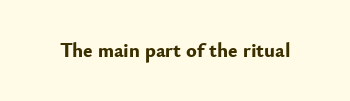
{"italic": "no", "bold": "yes", "underline": "no", "letter_spacing": "normal", "letter_spacing_em": 0.0, "glyph_px": 20}
